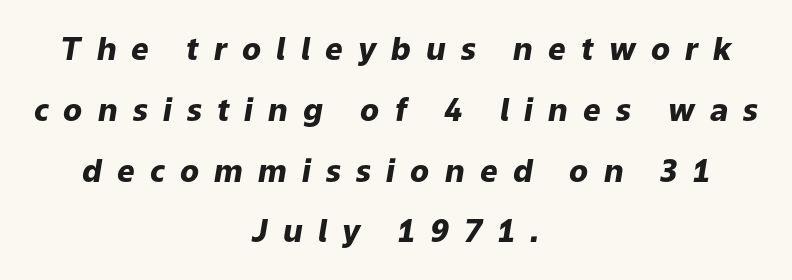
Q: Is the text bold? A: Yes.
Q: Is the text italic (slanted)? A: Yes, it leans right by about 9 degrees.
Q: Is the text underlined? A: No.
Q: How is the paragraph aligned? A: Centered.
Q: Is the spacing between letters normal or unusually wide? A: Unusually wide.
Q: Is the spacing between lines tight, normal or loose? A: Loose.
Q: Width (condensed, normal, or wide)? A: Normal.
Q: Stroke contrast? A: Low.
Q: x-height? A: Medium.
Q: Monospaced? A: No.
